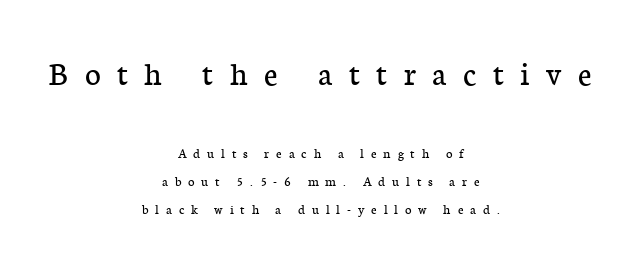
Q: Is the text bold? A: No.
Q: Is the text italic (slanted)? A: No, it is upright.
Q: Is the typeface a serif or a sans-serif typeface? A: Serif.
Q: Is the text underlined? A: No.
Q: How is the paragraph aligned? A: Centered.
Q: Is the spacing between letters normal or unusually wide? A: Unusually wide.
Q: Is the spacing between lines tight, normal or loose? A: Loose.
Q: Which block of text is set in a larger size, the first (top) or the second (bottom)? A: The first (top) one.
Q: Width (condensed, normal, or wide)? A: Normal.
Q: Stroke contrast? A: Low.
Q: x-height? A: Medium.
Q: Monospaced? A: No.
